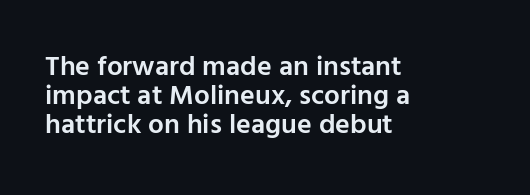
{"serif": "no", "italic": "no", "bold": "semi", "weight": "semibold", "width": "normal", "stroke_contrast": "low", "x_height": "medium", "monospaced": "no", "underline": "no", "align": "left", "line_spacing": "tight", "line_spacing_ratio": 1.04, "letter_spacing": "normal", "letter_spacing_em": 0.0, "glyph_px": 28}
